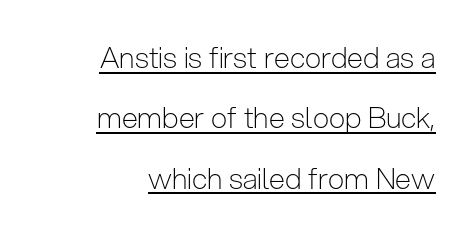
You can tell it's not italic because the verticals are truly vertical. The letters advance in unequal steps, a hallmark of proportional type. Caption: multi-line text, flush right, ragged left. Vertically, the passage feels expansive, rows floating well apart. The font family rendered here belongs to the sans-serif group.
